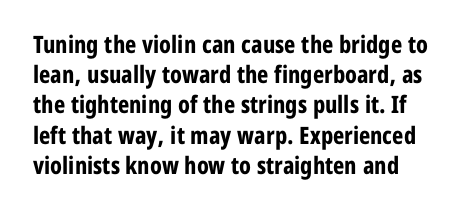
The baseline area is clear. The characters look thick and weighty, a clear bold. Inter-character spacing is left at the font's built-in metrics. A roman cut, with each character standing at attention. Vertically, the passage feels balanced, rows spaced as you'd expect.
